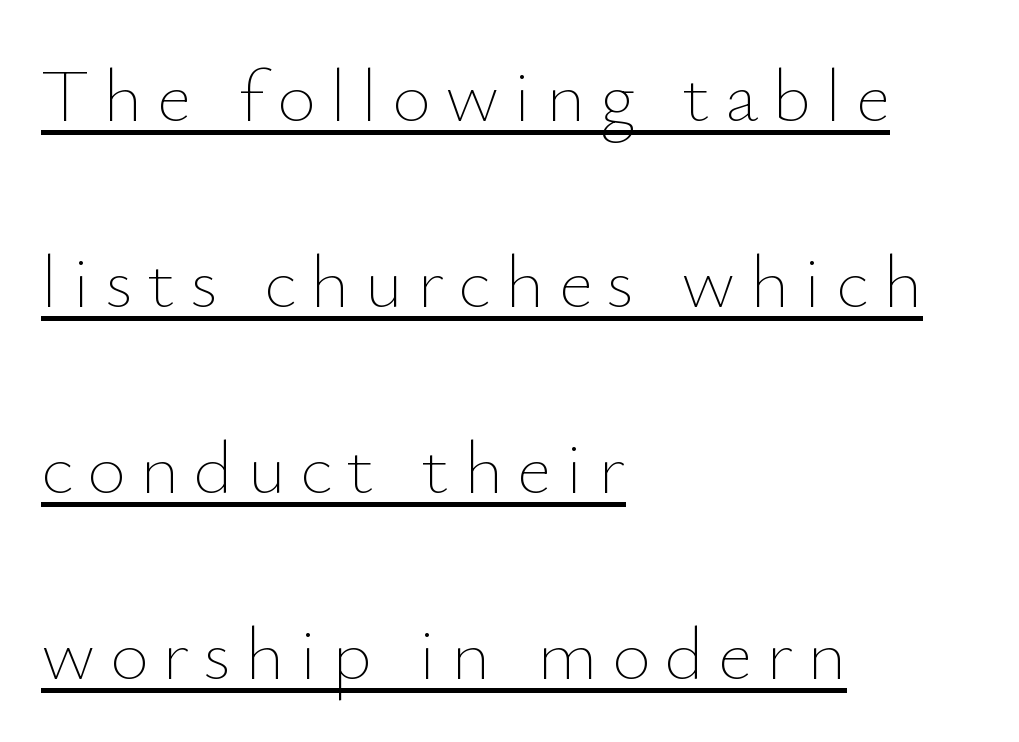
Q: Is the text bold? A: No.
Q: Is the text italic (slanted)? A: No, it is upright.
Q: Is the text underlined? A: Yes.
Q: How is the paragraph aligned? A: Left-aligned.
Q: Is the spacing between lines tight, normal or loose? A: Loose.
Q: Width (condensed, normal, or wide)? A: Normal.
Q: Stroke contrast? A: Low.
Q: x-height? A: Small.
Q: Monospaced? A: No.
